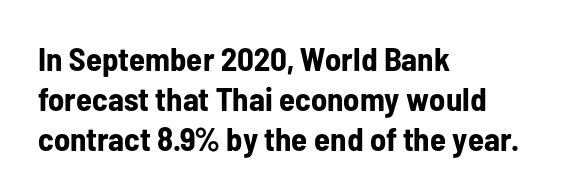
Is the block centered? No — it sits flush against the left margin. No extra tracking has been applied to these lines. Here the designer chose a conventional face with non-uniform glyph widths. This is the regular roman posture of the typeface. Is the type bold? Yes — the strokes are clearly thick and heavy. Each row of text sits above clean, open space.
